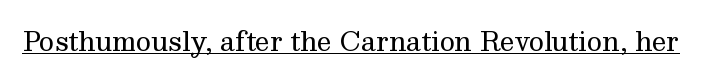
Q: Is the text bold? A: No.
Q: Is the text italic (slanted)? A: No, it is upright.
Q: Is the text underlined? A: Yes.
Q: Is the spacing between letters normal or unusually wide? A: Normal.
